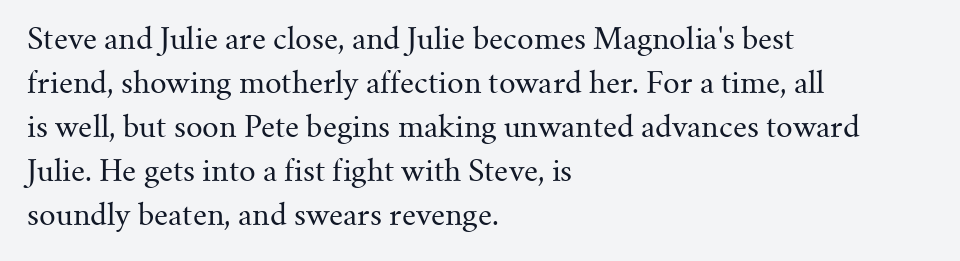
Q: Is the text bold? A: No.
Q: Is the text italic (slanted)? A: No, it is upright.
Q: Is the typeface a serif or a sans-serif typeface? A: Serif.
Q: Is the text underlined? A: No.
Q: How is the paragraph aligned? A: Left-aligned.
Q: Is the spacing between letters normal or unusually wide? A: Normal.
Q: Is the spacing between lines tight, normal or loose? A: Normal.
Q: Width (condensed, normal, or wide)? A: Normal.
Q: Stroke contrast? A: Medium.
Q: x-height? A: Small.
Q: Monospaced? A: No.
